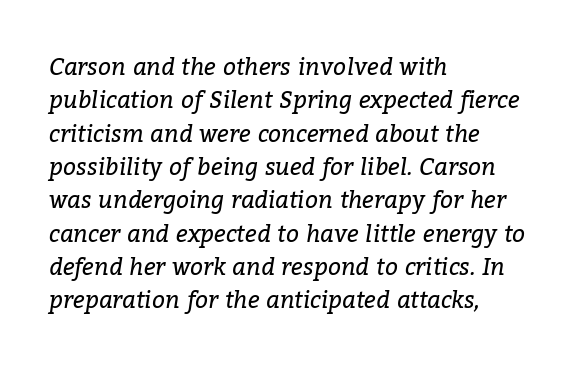
{"italic": "yes", "lean": "right", "slant_degrees": 9, "bold": "no", "underline": "no", "align": "left", "line_spacing": "normal", "line_spacing_ratio": 1.45, "letter_spacing": "normal", "letter_spacing_em": 0.0, "glyph_px": 23}
